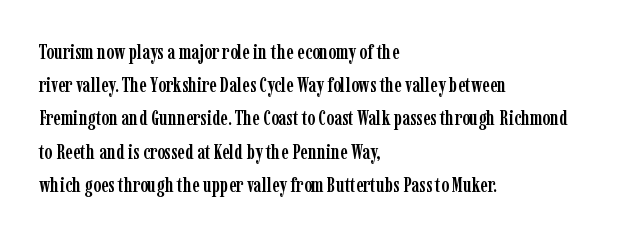
The image shows 21 px text type, upright; set left-aligned, normal line spacing (1.58x), normal letter spacing, not underlined.
